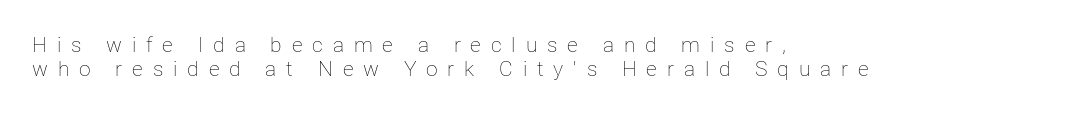
Q: Is the text bold? A: No.
Q: Is the text italic (slanted)? A: No, it is upright.
Q: Is the text underlined? A: No.
Q: How is the paragraph aligned? A: Left-aligned.
Q: Is the spacing between letters normal or unusually wide? A: Unusually wide.
Q: Is the spacing between lines tight, normal or loose? A: Tight.
